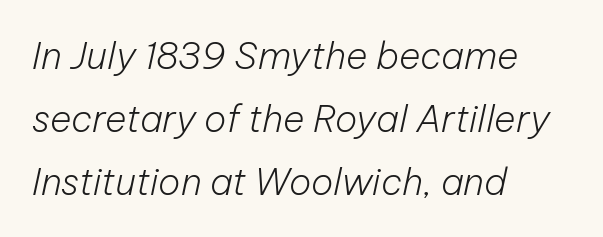
Note the varied advance widths — an 'i' is clearly narrower than an 'm'. The face used here is rendered with its standard letterfit. The letterforms sit at book weight or below. Looking at the ascenders, they clearly lean. Glance below the letters and you will spot only blank space. Rows of type keep a routine distance in the vertical direction.
